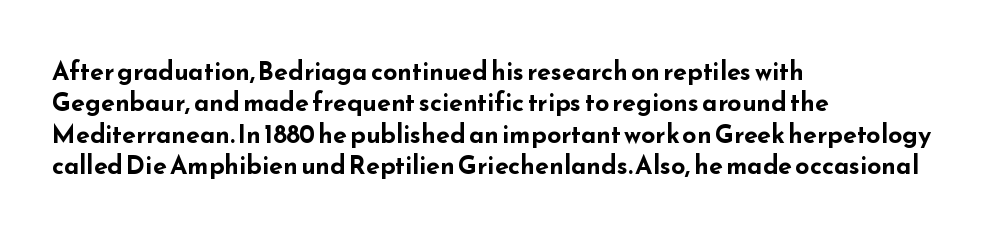
The image shows 25 px bold type, upright; set left-aligned, normal line spacing (1.26x), normal letter spacing, not underlined.
